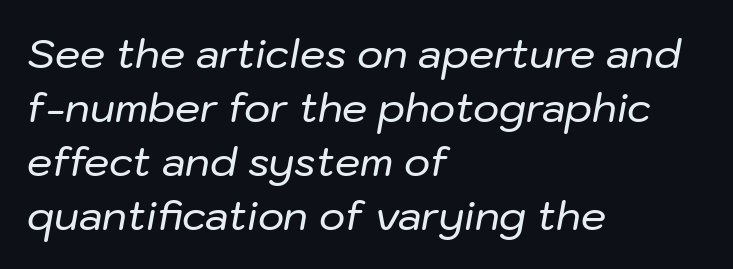
The image shows 40 px text type, italic (leaning right); set left-aligned, normal line spacing (1.35x), normal letter spacing, not underlined; low stroke contrast and a medium x-height.
